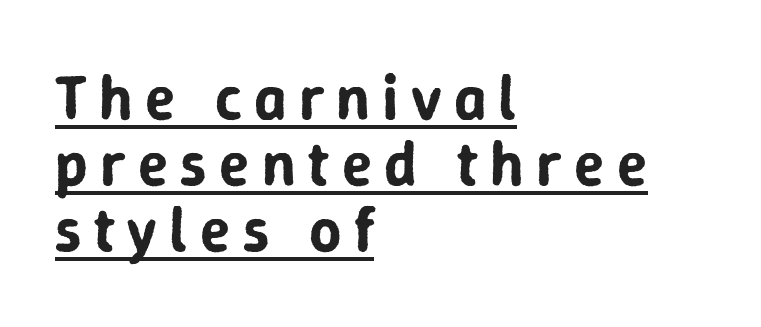
Q: Is the text italic (slanted)? A: No, it is upright.
Q: Is the typeface a serif or a sans-serif typeface? A: Sans-serif.
Q: Is the text underlined? A: Yes.
Q: How is the paragraph aligned? A: Left-aligned.
Q: Is the spacing between lines tight, normal or loose? A: Tight.
Q: Width (condensed, normal, or wide)? A: Normal.
Q: Stroke contrast? A: Low.
Q: x-height? A: Medium.
Q: Monospaced? A: No.
